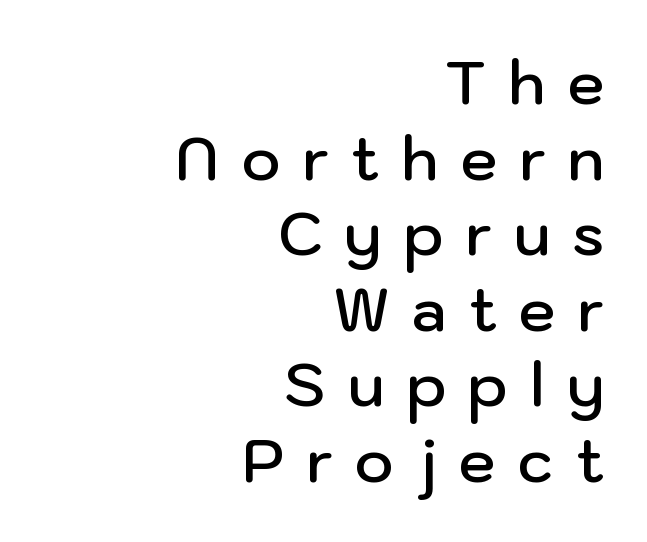
The image shows 59 px semibold sans-serif type, upright; set right-aligned, normal line spacing (1.28x), unusually wide letter spacing (+0.38 em), not underlined; low stroke contrast and a medium x-height.
